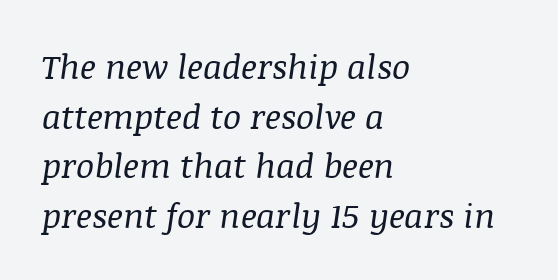
{"serif": "yes", "italic": "yes", "lean": "right", "slant_degrees": 8, "bold": "no", "weight": "regular", "width": "normal", "stroke_contrast": "medium", "x_height": "large", "monospaced": "no", "underline": "no", "align": "left", "line_spacing": "normal", "line_spacing_ratio": 1.46, "letter_spacing": "normal", "letter_spacing_em": 0.0, "glyph_px": 34}
